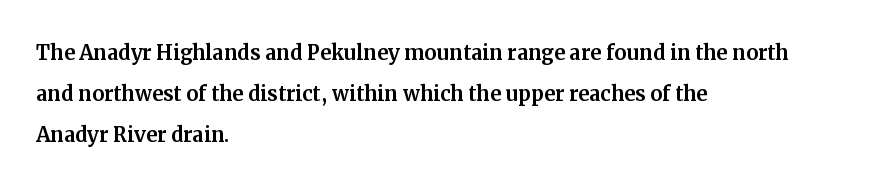
The image shows 27 px text type, upright; set left-aligned, normal line spacing (1.52x), normal letter spacing, not underlined.
